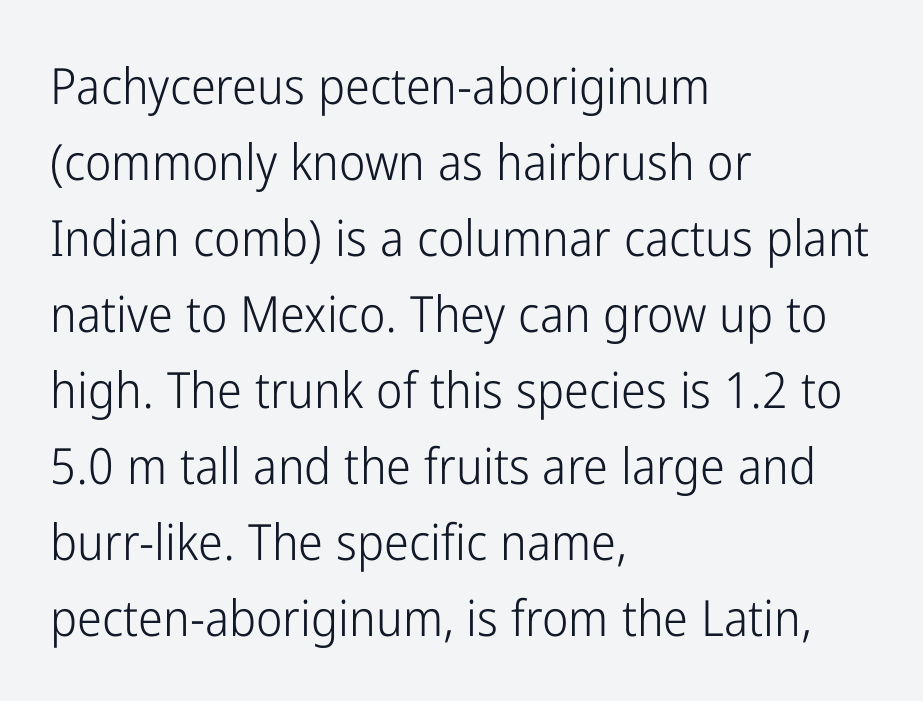
{"serif": "no", "italic": "no", "bold": "no", "weight": "light", "width": "condensed", "stroke_contrast": "low", "x_height": "medium", "monospaced": "no", "underline": "no", "align": "left", "line_spacing": "normal", "line_spacing_ratio": 1.52, "letter_spacing": "normal", "letter_spacing_em": 0.0, "glyph_px": 50}
